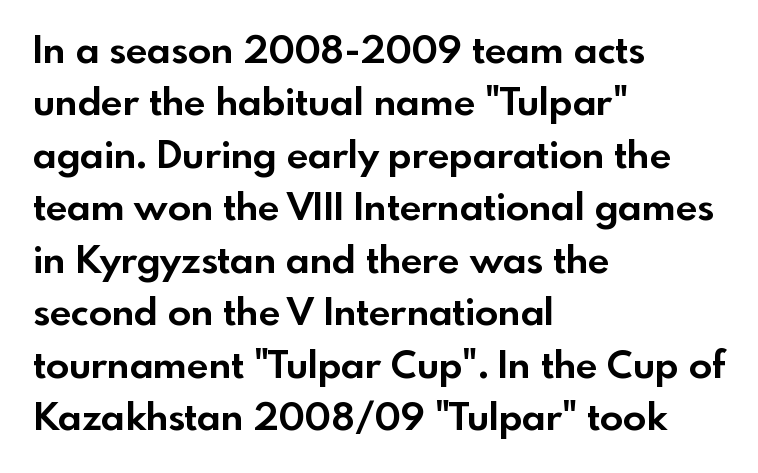
The image shows 38 px bold sans-serif type, upright; set left-aligned, normal line spacing (1.38x), normal letter spacing, not underlined; a small x-height.
